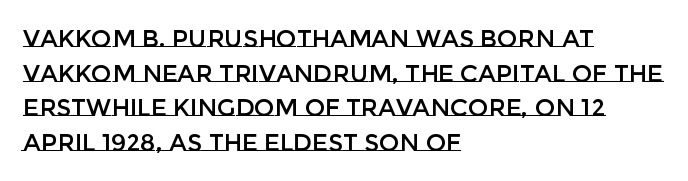
The compositor pushed each line to the left boundary. Compared with typical paragraphs, the rows here are spaced about the same. Here the glyphs are tracked normally, forming tight word shapes. Check the space under the baseline: it is left empty. You can tell it's not italic because the verticals are truly vertical.
